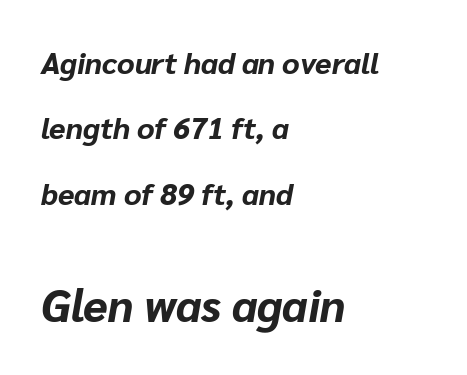
Q: Is the text bold? A: Yes.
Q: Is the text italic (slanted)? A: Yes, it leans right by about 10 degrees.
Q: Is the text underlined? A: No.
Q: How is the paragraph aligned? A: Left-aligned.
Q: Is the spacing between letters normal or unusually wide? A: Normal.
Q: Is the spacing between lines tight, normal or loose? A: Loose.
Q: Which block of text is set in a larger size, the first (top) or the second (bottom)? A: The second (bottom) one.
Q: Width (condensed, normal, or wide)? A: Normal.
Q: Stroke contrast? A: Low.
Q: x-height? A: Medium.
Q: Monospaced? A: No.
